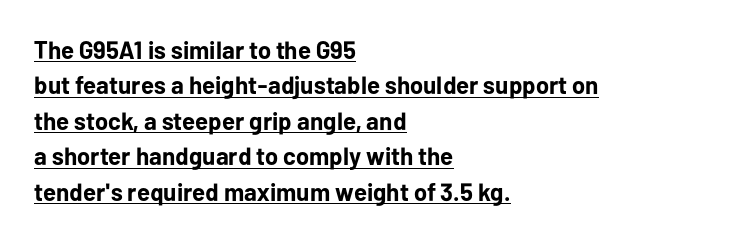
The image shows 25 px bold type, upright; set left-aligned, normal line spacing (1.42x), normal letter spacing, underlined.
